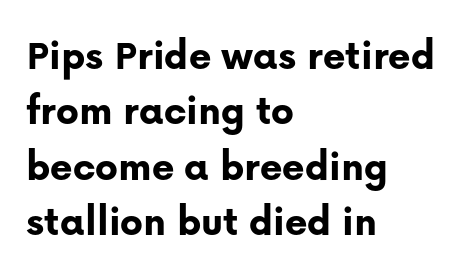
These lines carry a lot of weight — the face is fully bold. A sans-serif font was chosen for this passage. The rag falls on the right side of this text block. Compared with typical paragraphs, the rows here are spaced about the same. Style check: upright.
